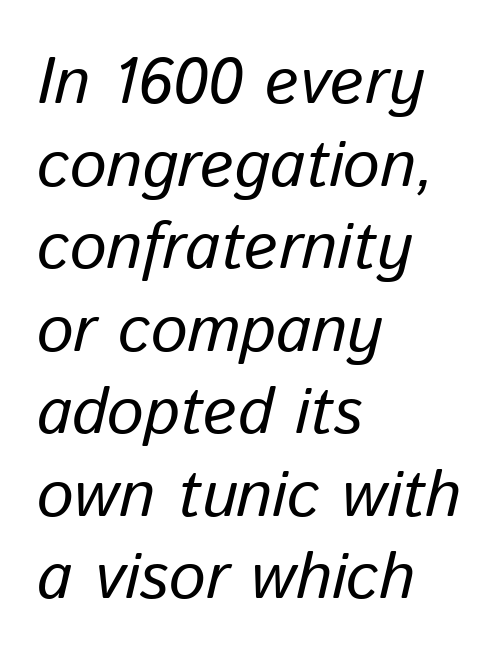
The image shows 65 px text type, italic (leaning right); set left-aligned, normal line spacing (1.27x), normal letter spacing, not underlined; low stroke contrast and a medium x-height.
